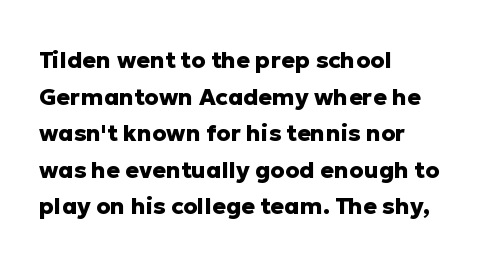
{"italic": "no", "bold": "yes", "underline": "no", "align": "left", "line_spacing": "normal", "line_spacing_ratio": 1.59, "letter_spacing": "normal", "letter_spacing_em": 0.0, "glyph_px": 23}
